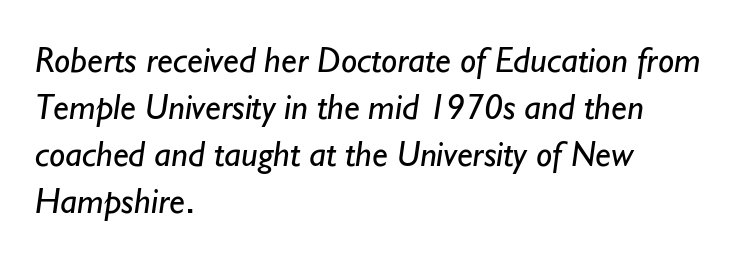
Stems here are at most as thick as an everyday book face. The passage shown stacks its lines at a standard gap. The letters carry no serifs — their stems end cleanly without finishing strokes. Short note: letters normally spaced. Line starts are locked; line ends wander. Character widths vary here, with narrow letters taking less room than wide ones.
